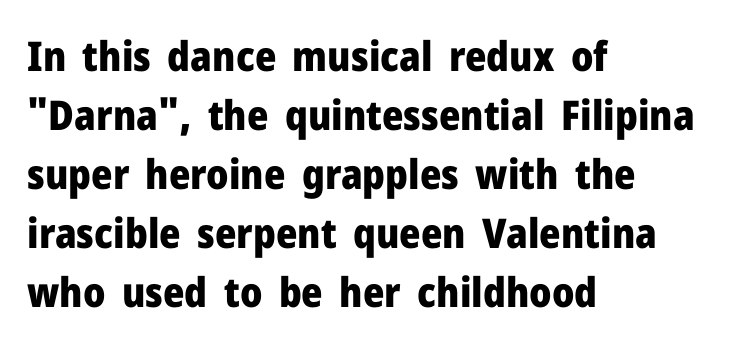
{"serif": "no", "italic": "no", "bold": "yes", "weight": "heavy", "width": "normal", "stroke_contrast": "low", "x_height": "medium", "monospaced": "no", "underline": "no", "align": "left", "line_spacing": "normal", "line_spacing_ratio": 1.44, "letter_spacing": "normal", "letter_spacing_em": 0.0, "glyph_px": 41}
